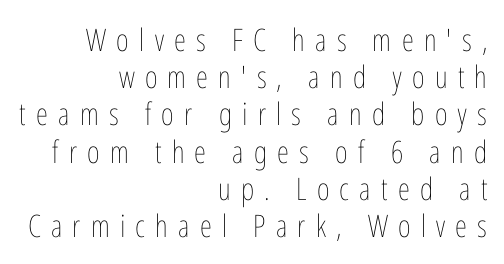
The image shows 31 px thin, condensed type, upright; set right-aligned, line spacing 1.2x, unusually wide letter spacing (+0.33 em), not underlined; low stroke contrast and a medium x-height.
